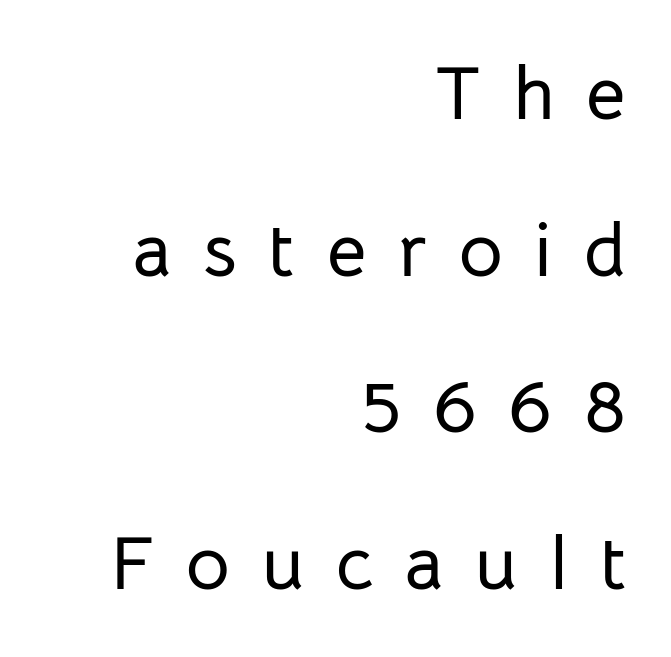
Q: Is the text italic (slanted)? A: No, it is upright.
Q: Is the typeface a serif or a sans-serif typeface? A: Sans-serif.
Q: Is the text underlined? A: No.
Q: How is the paragraph aligned? A: Right-aligned.
Q: Is the spacing between letters normal or unusually wide? A: Unusually wide.
Q: Is the spacing between lines tight, normal or loose? A: Loose.
Q: Width (condensed, normal, or wide)? A: Normal.
Q: Stroke contrast? A: Low.
Q: x-height? A: Medium.
Q: Monospaced? A: No.
